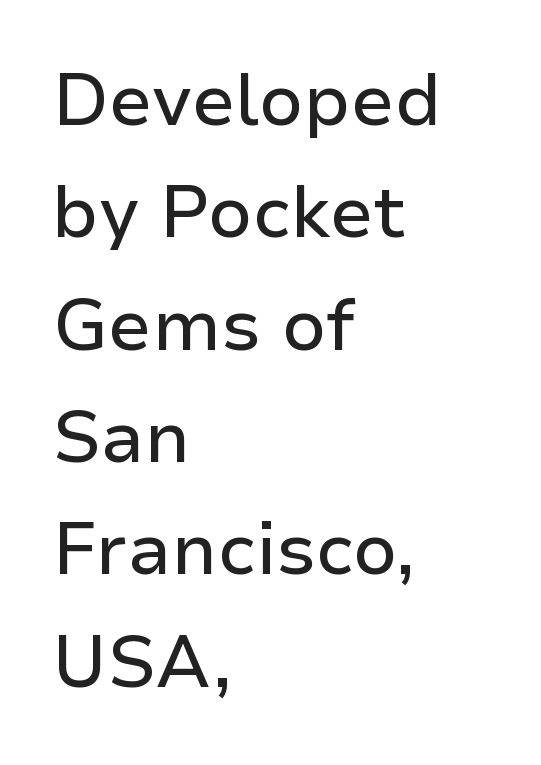
{"serif": "no", "italic": "no", "width": "normal", "stroke_contrast": "low", "x_height": "medium", "monospaced": "no", "underline": "no", "align": "left", "line_spacing": "normal", "line_spacing_ratio": 1.56, "letter_spacing": "normal", "letter_spacing_em": 0.0, "glyph_px": 72}
